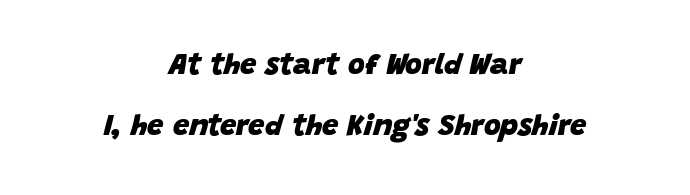
{"italic": "yes", "lean": "right", "slant_degrees": 15, "bold": "yes", "weight": "heavy", "width": "normal", "stroke_contrast": "low", "x_height": "large", "monospaced": "no", "underline": "no", "align": "center", "line_spacing": "loose", "line_spacing_ratio": 2.09, "letter_spacing": "normal", "letter_spacing_em": 0.0, "glyph_px": 29}
